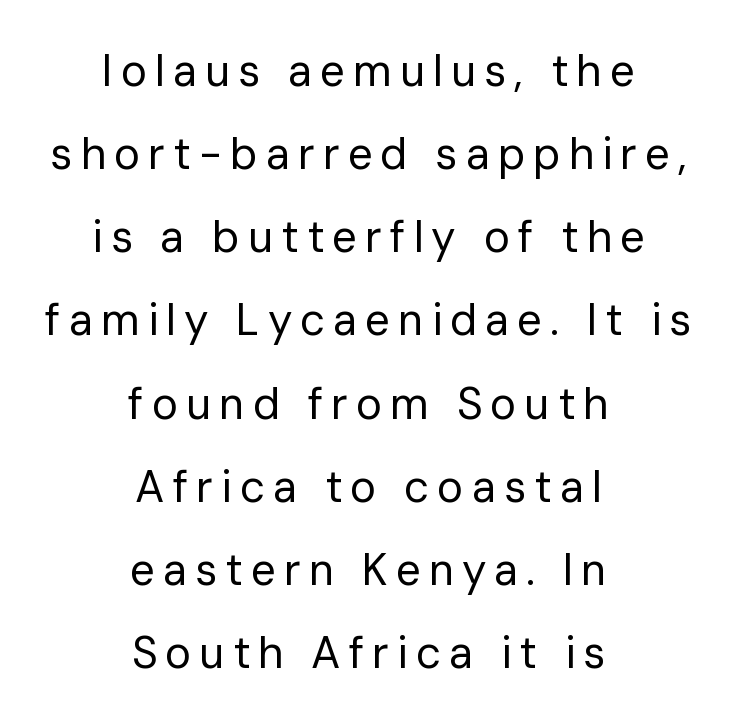
Q: Is the text bold? A: No.
Q: Is the text italic (slanted)? A: No, it is upright.
Q: Is the typeface a serif or a sans-serif typeface? A: Sans-serif.
Q: Is the text underlined? A: No.
Q: How is the paragraph aligned? A: Centered.
Q: Width (condensed, normal, or wide)? A: Normal.
Q: Stroke contrast? A: Low.
Q: x-height? A: Medium.
Q: Monospaced? A: No.
